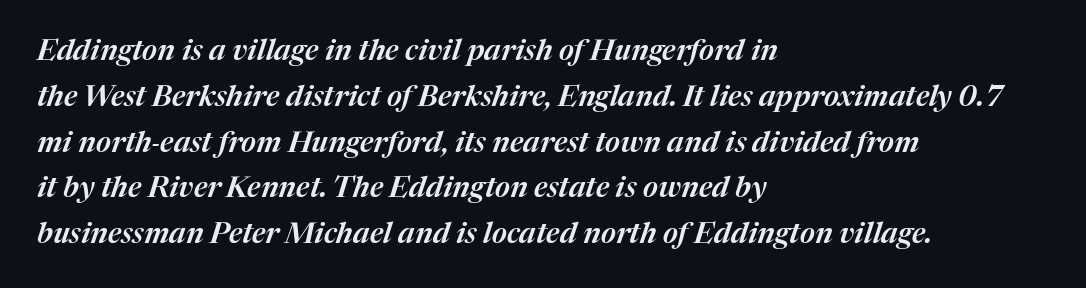
This sample is left-justified, so line endings fall wherever the words run out. Compared with typical body copy, the letter spacing here is the same. Rule under the text: the space is simply empty. The whole block is typeset with a tilt. Compared with typical paragraphs, the rows here are spaced about the same. Varying glyph widths throughout — classic text-font behaviour.
